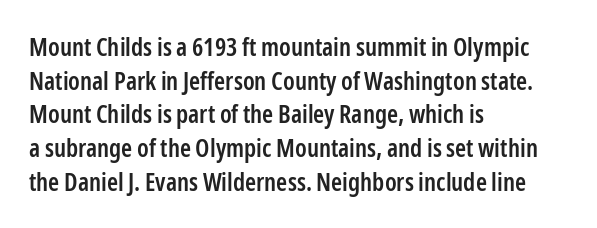
The image shows 25 px text type, upright; set left-aligned, normal line spacing (1.35x), normal letter spacing, not underlined.
